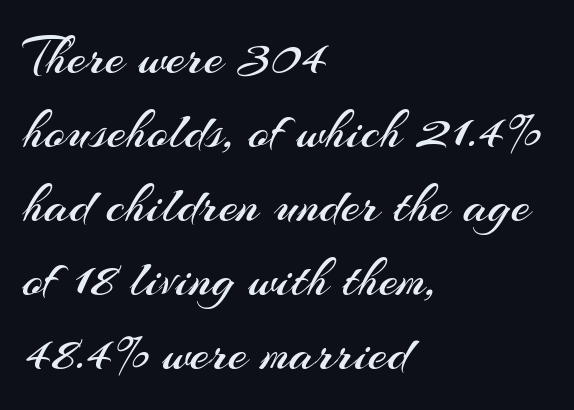
Q: Is the text bold? A: No.
Q: Is the text italic (slanted)? A: Yes.
Q: Is the typeface a serif or a sans-serif typeface? A: Sans-serif.
Q: Is the text underlined? A: No.
Q: How is the paragraph aligned? A: Left-aligned.
Q: Is the spacing between letters normal or unusually wide? A: Normal.
Q: Is the spacing between lines tight, normal or loose? A: Normal.
Q: Width (condensed, normal, or wide)? A: Normal.
Q: Stroke contrast? A: Medium.
Q: x-height? A: Small.
Q: Monospaced? A: No.
